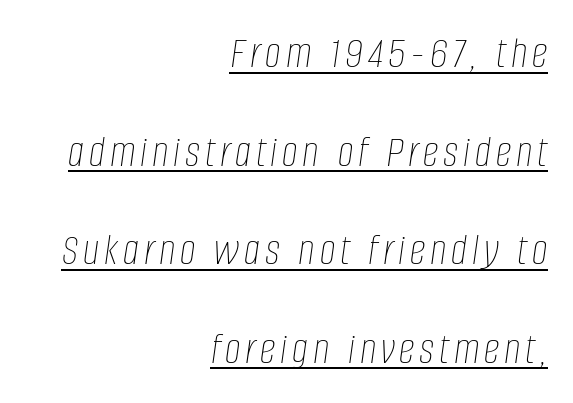
The weight would be labelled regular, book, light, or lighter still. Somebody hit Ctrl+U on this one — the words are underlined. Leftover space on each line is placed entirely before the opening word. Vertical spacing — loose. The rendering applies a slant to the glyphs. Spacing verdict: proportional, widths tailored to each character.
